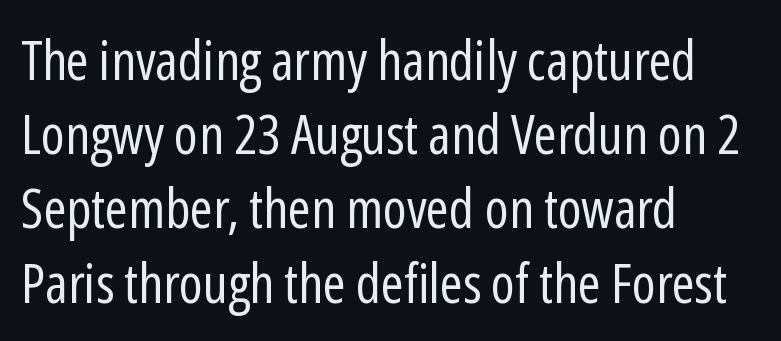
Q: Is the text bold? A: No.
Q: Is the text italic (slanted)? A: No, it is upright.
Q: Is the typeface a serif or a sans-serif typeface? A: Sans-serif.
Q: Is the text underlined? A: No.
Q: How is the paragraph aligned? A: Left-aligned.
Q: Is the spacing between letters normal or unusually wide? A: Normal.
Q: Is the spacing between lines tight, normal or loose? A: Normal.
Q: Width (condensed, normal, or wide)? A: Condensed.
Q: Stroke contrast? A: Low.
Q: x-height? A: Medium.
Q: Monospaced? A: No.
